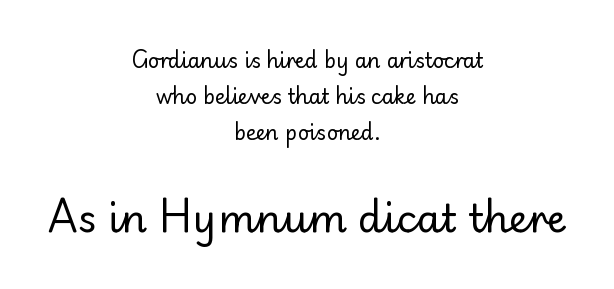
The image shows 39 px regular-weight sans-serif type, upright; set centered, line spacing 1.81x, normal letter spacing, not underlined; the second (bottom) block is 1.95x larger; low stroke contrast and a small x-height.
